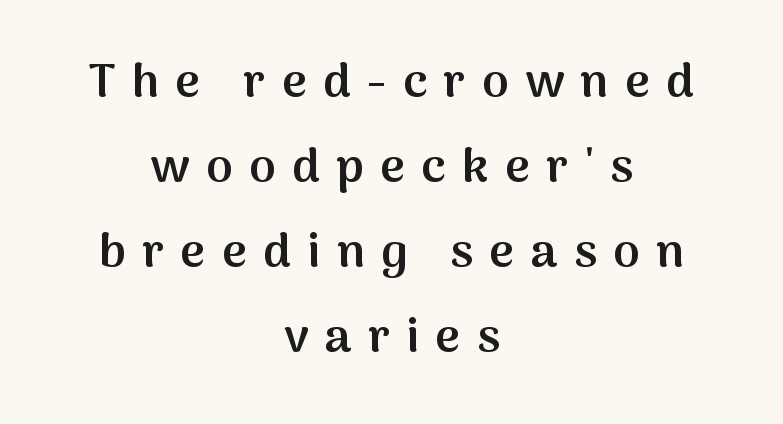
Does extra space separate the letters? Yes, quite a lot of it. You could not count columns in this text — the font is proportionally spaced. Rendered with straight, roman letterforms. Does the copy run flush right? No — it is centered line by line. The area under the type is left untouched. Does the type have serifs? No, each stem ends abruptly.
